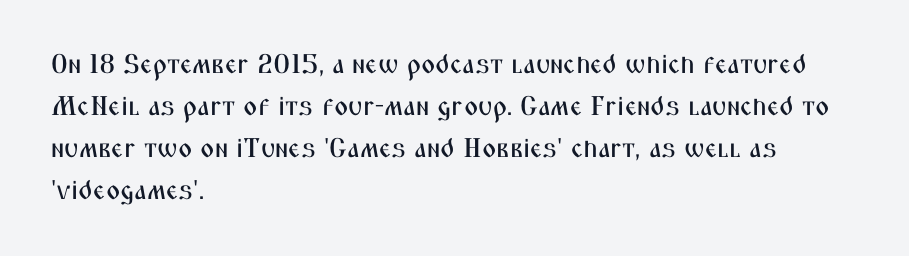
The image shows 27 px text type, upright; set left-aligned, normal line spacing (1.55x), normal letter spacing, not underlined.
